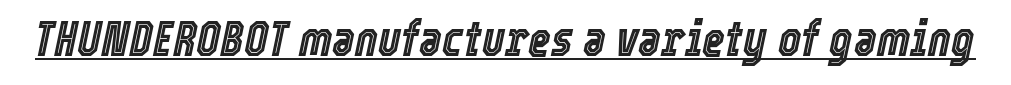
Q: Is the text italic (slanted)? A: Yes, it leans right by about 12 degrees.
Q: Is the text underlined? A: Yes.
Q: Is the spacing between letters normal or unusually wide? A: Normal.
Q: Width (condensed, normal, or wide)? A: Condensed.
Q: x-height? A: Medium.
Q: Monospaced? A: No.
